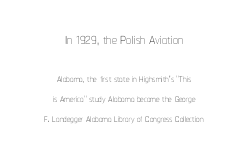
The image shows 20 px text type, upright; set centered, normal line spacing (1.42x), normal letter spacing, not underlined; the first (top) block is 1.43x larger.
